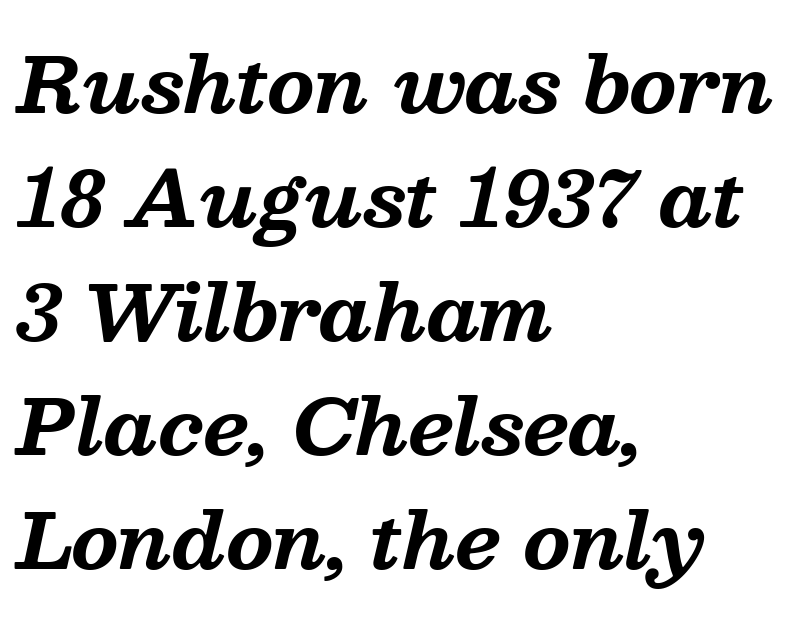
Q: Is the text bold? A: Yes.
Q: Is the text italic (slanted)? A: Yes, it leans right by about 13 degrees.
Q: Is the typeface a serif or a sans-serif typeface? A: Serif.
Q: Is the text underlined? A: No.
Q: How is the paragraph aligned? A: Left-aligned.
Q: Is the spacing between letters normal or unusually wide? A: Normal.
Q: Is the spacing between lines tight, normal or loose? A: Normal.
Q: Width (condensed, normal, or wide)? A: Normal.
Q: Stroke contrast? A: Medium.
Q: x-height? A: Medium.
Q: Monospaced? A: No.
